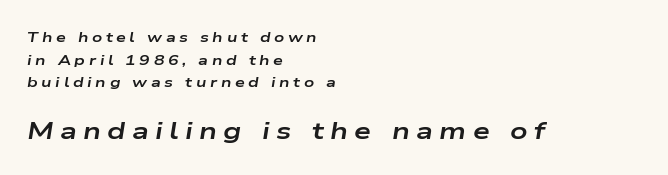
Caption: upper text group reduced, lower text group enlarged. Check under the words: just untouched page. Compared with a centered layout, this one pins lines to the left instead. Line spacing here is normal.
